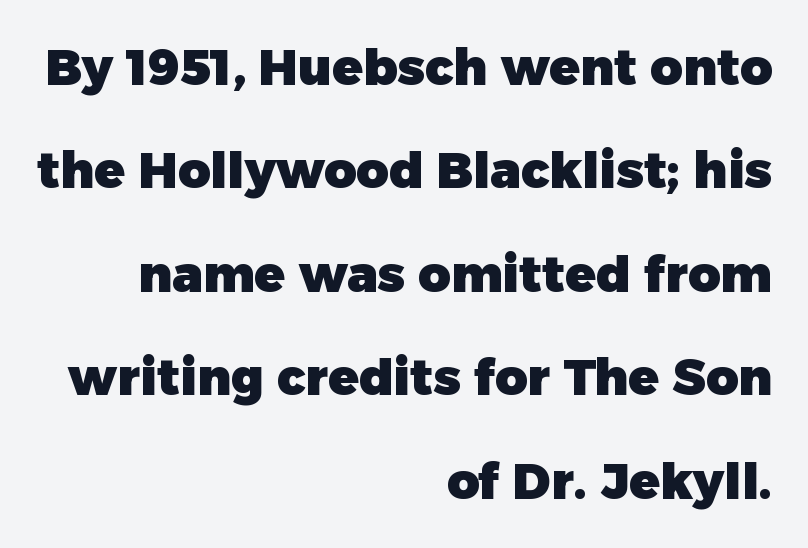
{"serif": "no", "italic": "no", "bold": "yes", "weight": "heavy", "width": "normal", "stroke_contrast": "low", "x_height": "medium", "monospaced": "no", "underline": "no", "align": "right", "line_spacing": "loose", "line_spacing_ratio": 2.07, "letter_spacing": "normal", "letter_spacing_em": 0.0, "glyph_px": 50}
